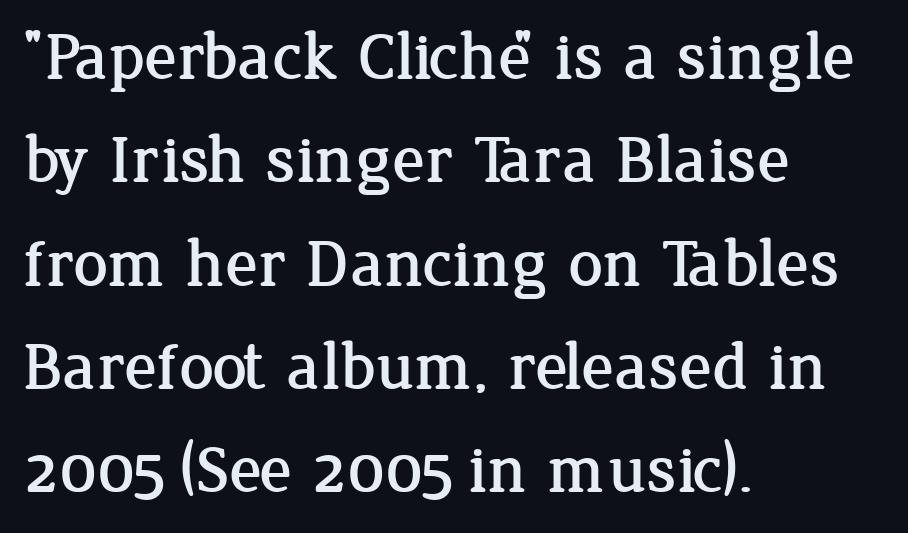
{"serif": "yes", "italic": "no", "width": "normal", "stroke_contrast": "low", "x_height": "medium", "monospaced": "no", "underline": "no", "align": "left", "line_spacing": "normal", "line_spacing_ratio": 1.52, "letter_spacing": "normal", "letter_spacing_em": 0.0, "glyph_px": 68}
